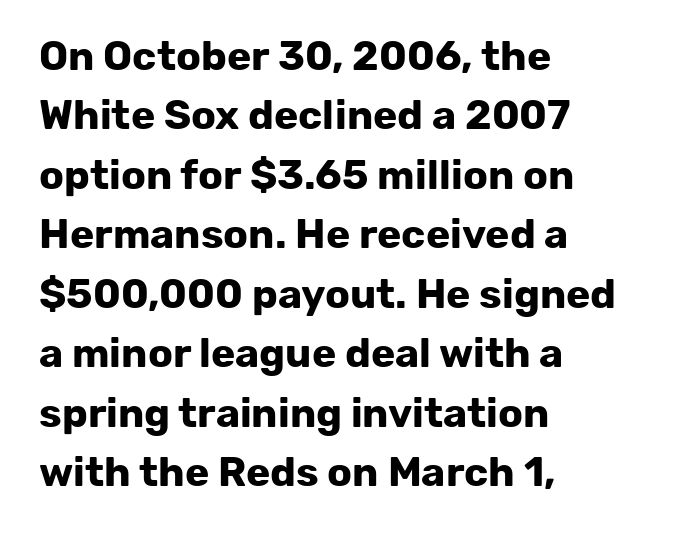
Notice how descenders clear the ascenders below comfortably — that's standard leading. The letters stand straight up with perfectly vertical stems. This is heavy type, rendered in bold. A typesetter would call this proportional, since set widths differ per character. The foot of each line stays bare and open.
